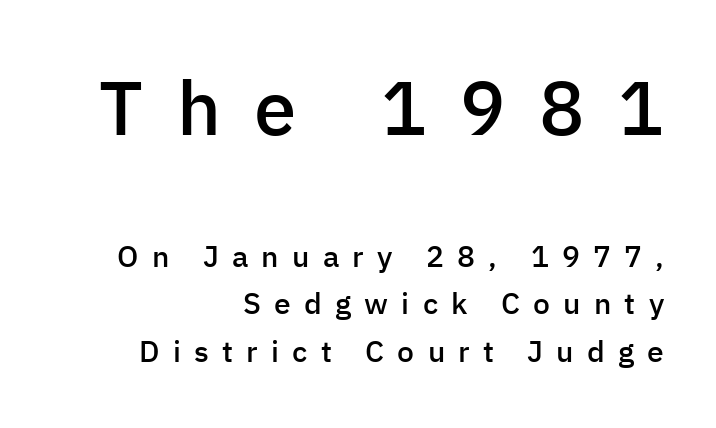
Q: Is the text bold? A: Semi-bold.
Q: Is the text italic (slanted)? A: No, it is upright.
Q: Is the typeface a serif or a sans-serif typeface? A: Sans-serif.
Q: Is the text underlined? A: No.
Q: How is the paragraph aligned? A: Right-aligned.
Q: Is the spacing between letters normal or unusually wide? A: Unusually wide.
Q: Is the spacing between lines tight, normal or loose? A: Normal.
Q: Which block of text is set in a larger size, the first (top) or the second (bottom)? A: The first (top) one.
Q: Width (condensed, normal, or wide)? A: Normal.
Q: Stroke contrast? A: Low.
Q: x-height? A: Medium.
Q: Monospaced? A: No.
